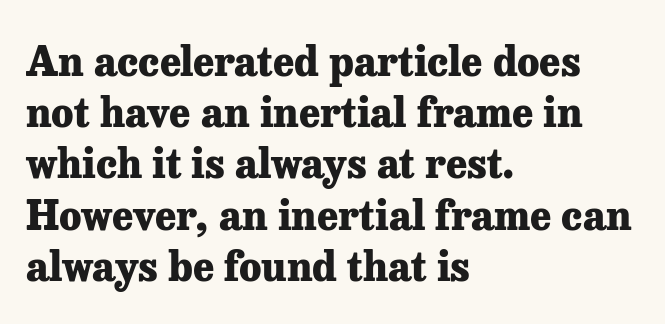
{"serif": "yes", "italic": "no", "bold": "yes", "weight": "heavy", "width": "normal", "stroke_contrast": "low", "x_height": "medium", "monospaced": "no", "underline": "no", "align": "left", "line_spacing": "normal", "line_spacing_ratio": 1.28, "letter_spacing": "normal", "letter_spacing_em": 0.0, "glyph_px": 40}
